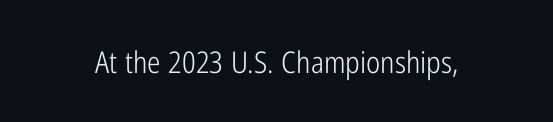
{"serif": "no", "italic": "no", "bold": "no", "weight": "light", "width": "condensed", "stroke_contrast": "low", "x_height": "medium", "monospaced": "no", "underline": "no", "letter_spacing": "normal", "letter_spacing_em": 0.0, "glyph_px": 30}
